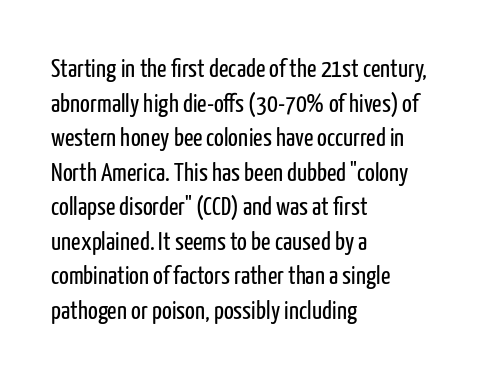
Q: Is the text bold? A: No.
Q: Is the text italic (slanted)? A: No, it is upright.
Q: Is the text underlined? A: No.
Q: How is the paragraph aligned? A: Left-aligned.
Q: Is the spacing between letters normal or unusually wide? A: Normal.
Q: Is the spacing between lines tight, normal or loose? A: Normal.
